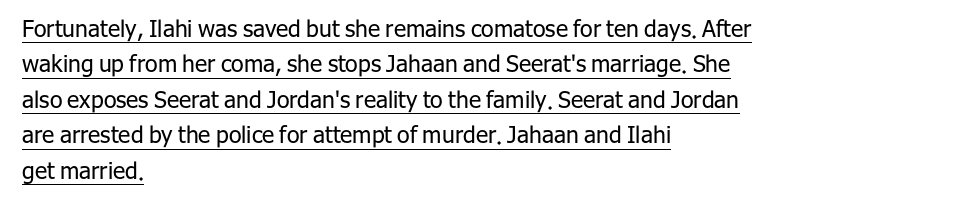
Q: Is the text bold? A: No.
Q: Is the text italic (slanted)? A: No, it is upright.
Q: Is the text underlined? A: Yes.
Q: How is the paragraph aligned? A: Left-aligned.
Q: Is the spacing between letters normal or unusually wide? A: Normal.
Q: Is the spacing between lines tight, normal or loose? A: Normal.
